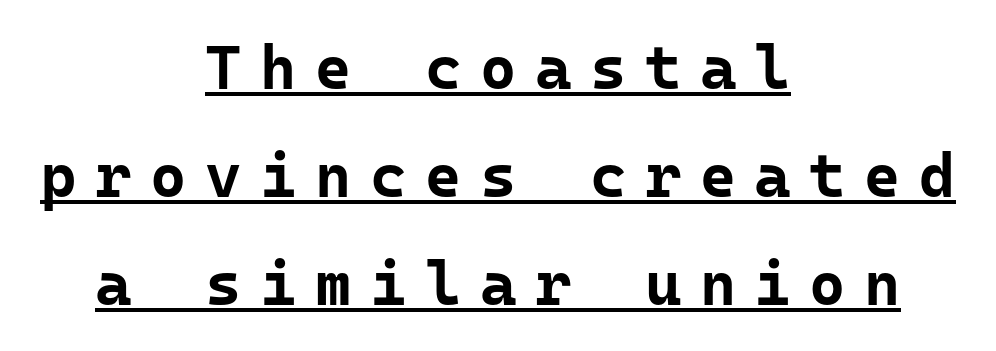
In terms of letterform style, serifs are entirely absent. Between one letter and the next there's a generous, obvious gap. Weight check: bold — yes, fully. Is this a fixed-width face? Yes — each glyph sits in an identical cell. Reading down the block, each line starts at a different indent, mirrored at its end.
